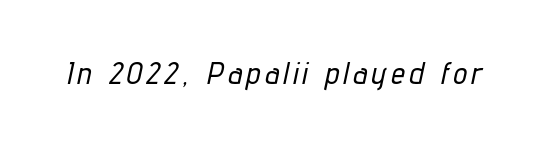
{"italic": "yes", "lean": "right", "slant_degrees": 12, "width": "condensed", "stroke_contrast": "low", "x_height": "medium", "monospaced": "no", "underline": "no", "glyph_px": 31}
